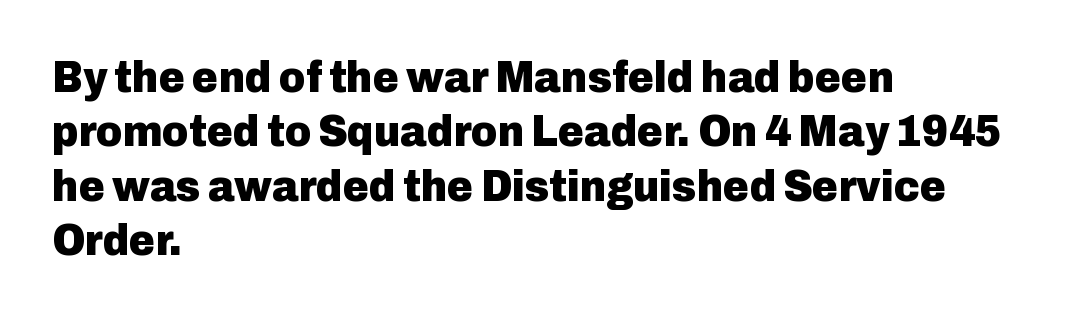
The image shows 45 px heavy sans-serif type, upright; set left-aligned, line spacing 1.21x, normal letter spacing, not underlined; low stroke contrast and a medium x-height.
